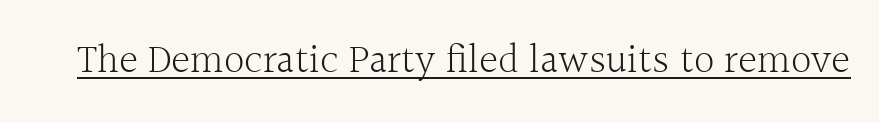
The image shows 41 px light serif type, upright; set normal letter spacing, underlined; a medium x-height.
